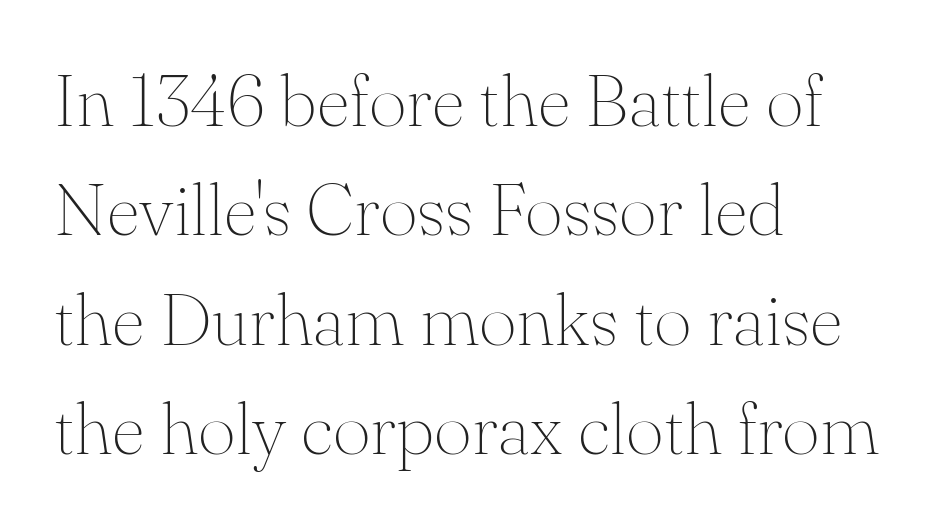
{"serif": "yes", "italic": "no", "bold": "no", "weight": "thin", "width": "normal", "stroke_contrast": "medium", "x_height": "small", "monospaced": "no", "underline": "no", "align": "left", "line_spacing": "normal", "line_spacing_ratio": 1.5, "letter_spacing": "normal", "letter_spacing_em": 0.0, "glyph_px": 73}
